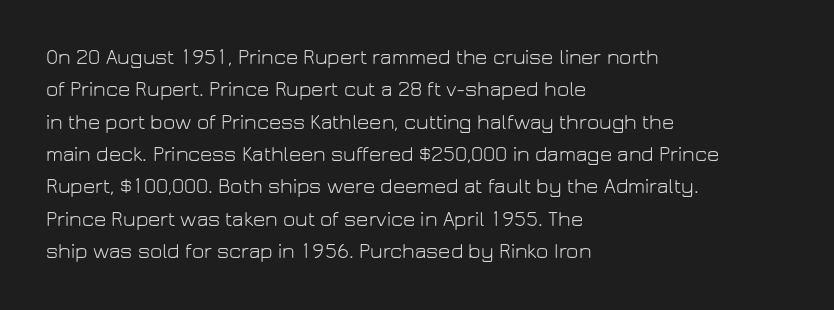
The image shows 21 px text type, upright; set left-aligned, normal line spacing (1.54x), normal letter spacing, not underlined.
